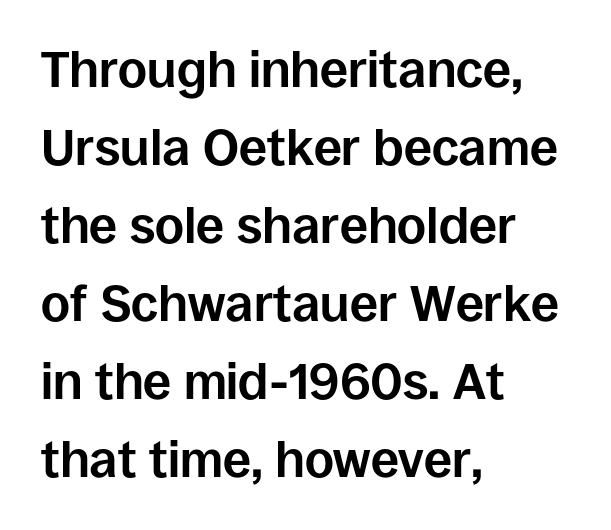
{"serif": "no", "italic": "no", "bold": "yes", "weight": "bold", "width": "normal", "stroke_contrast": "low", "x_height": "large", "monospaced": "no", "underline": "no", "align": "left", "line_spacing": "normal", "line_spacing_ratio": 1.56, "letter_spacing": "normal", "letter_spacing_em": 0.0, "glyph_px": 50}
